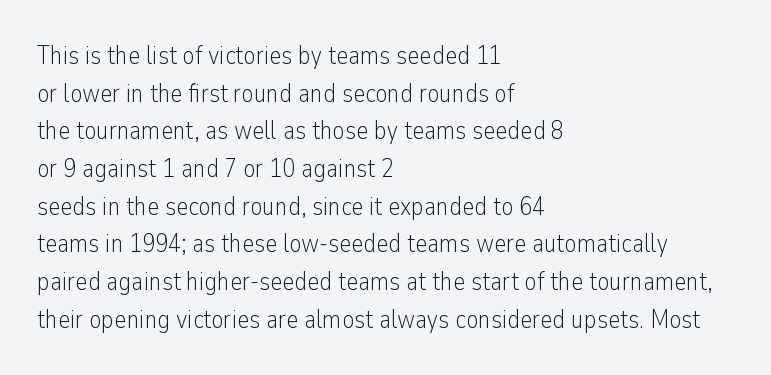
The image shows 26 px text type, upright; set left-aligned, normal line spacing (1.45x), normal letter spacing, not underlined.
